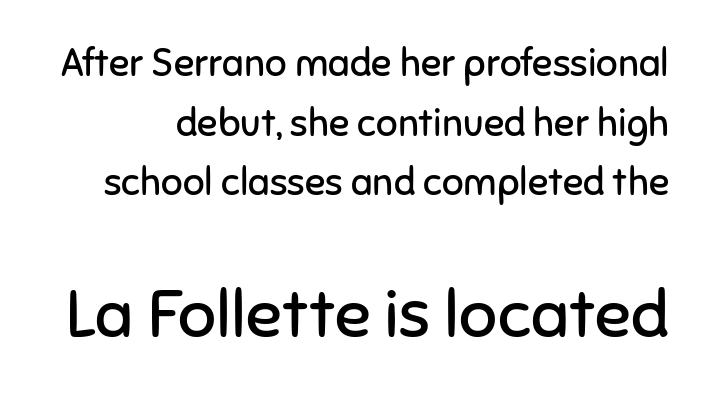
Q: Is the text bold? A: No.
Q: Is the text italic (slanted)? A: No, it is upright.
Q: Is the typeface a serif or a sans-serif typeface? A: Sans-serif.
Q: Is the text underlined? A: No.
Q: Is the spacing between letters normal or unusually wide? A: Normal.
Q: Is the spacing between lines tight, normal or loose? A: Normal.
Q: Which block of text is set in a larger size, the first (top) or the second (bottom)? A: The second (bottom) one.
Q: Width (condensed, normal, or wide)? A: Normal.
Q: Stroke contrast? A: Low.
Q: x-height? A: Medium.
Q: Monospaced? A: No.
